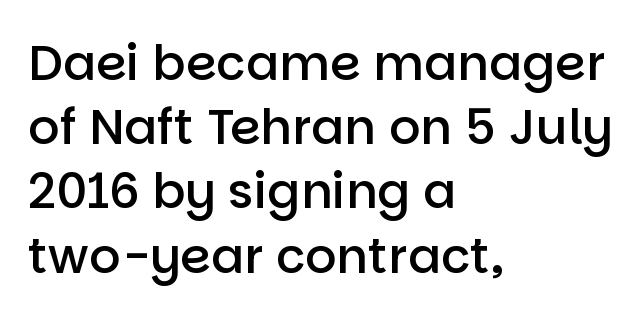
{"serif": "no", "italic": "no", "bold": "semi", "weight": "semibold", "width": "normal", "stroke_contrast": "low", "x_height": "large", "monospaced": "no", "underline": "no", "align": "left", "line_spacing": "normal", "line_spacing_ratio": 1.31, "letter_spacing": "normal", "letter_spacing_em": 0.0, "glyph_px": 49}
